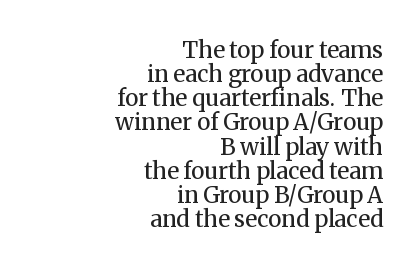
{"italic": "no", "bold": "no", "underline": "no", "align": "right", "line_spacing": "tight", "line_spacing_ratio": 1.05, "letter_spacing": "normal", "letter_spacing_em": 0.0, "glyph_px": 23}
